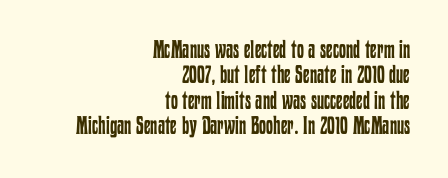
Letters rest on an invisible, unmarked baseline. Is this a heavy cut? Hardly; it is regular or lighter. Quick note: interline space is minimal. You can tell it's not italic because the verticals are truly vertical.
